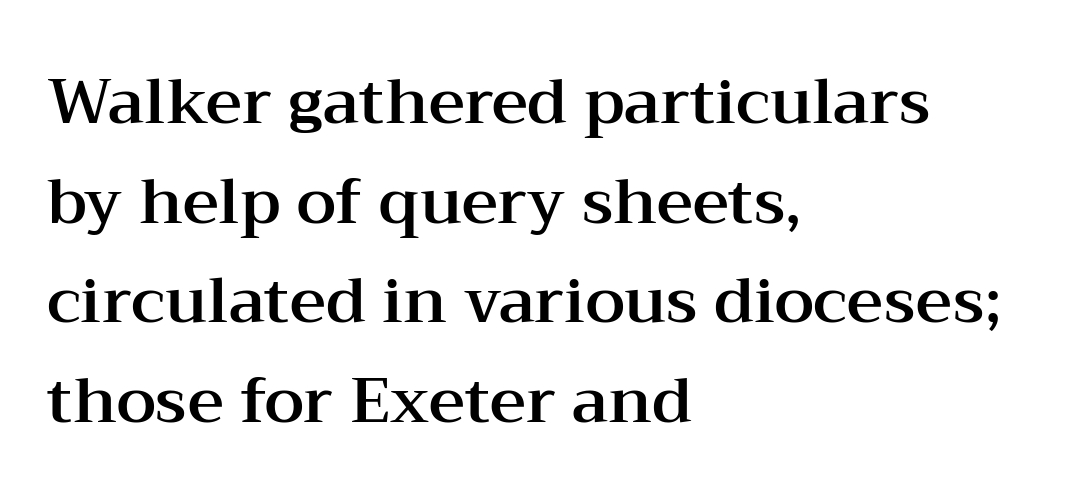
Q: Is the text italic (slanted)? A: No, it is upright.
Q: Is the typeface a serif or a sans-serif typeface? A: Serif.
Q: Is the text underlined? A: No.
Q: How is the paragraph aligned? A: Left-aligned.
Q: Is the spacing between letters normal or unusually wide? A: Normal.
Q: Is the spacing between lines tight, normal or loose? A: Normal.
Q: Width (condensed, normal, or wide)? A: Wide.
Q: Stroke contrast? A: Medium.
Q: x-height? A: Medium.
Q: Monospaced? A: No.
